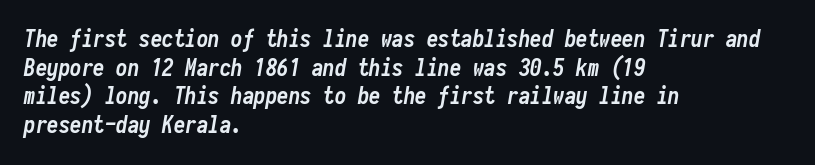
The passage shown is not underscored anywhere. Strokes here are thick enough to call this a true bold. Tracking here is standard; glyphs follow each other at the usual distance. Line starts are locked; line ends wander. This is oblique type, the kind used for emphasis or titles.
